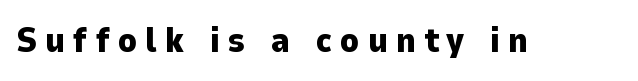
A typesetter would call this proportional, since set widths differ per character. Examine the stroke ends and you'll find no serifs. Is there any slant? The stems are plumb. The horizontal fit of the characters is loose and conspicuously gappy.
